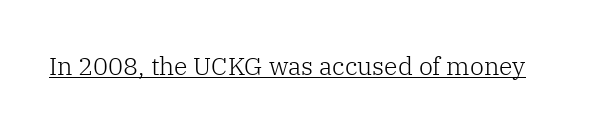
The letterforms sit at book weight or below. Posture: upright roman. Here the glyphs are tracked normally, forming tight word shapes. The words here are underlined.
